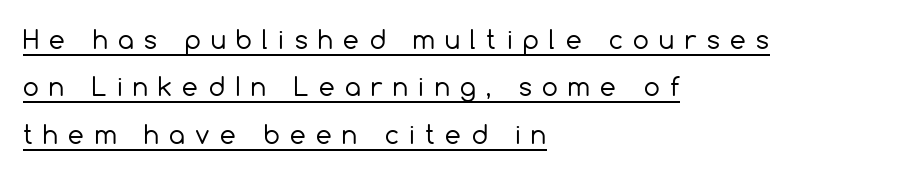
The letters stand upright; this is a roman face. Short note: letters widely spaced. How would I describe the line gaps? Wide and relaxed. Weight class: somewhere from thin through regular. Check the space under the baseline: a stroke is drawn there.
